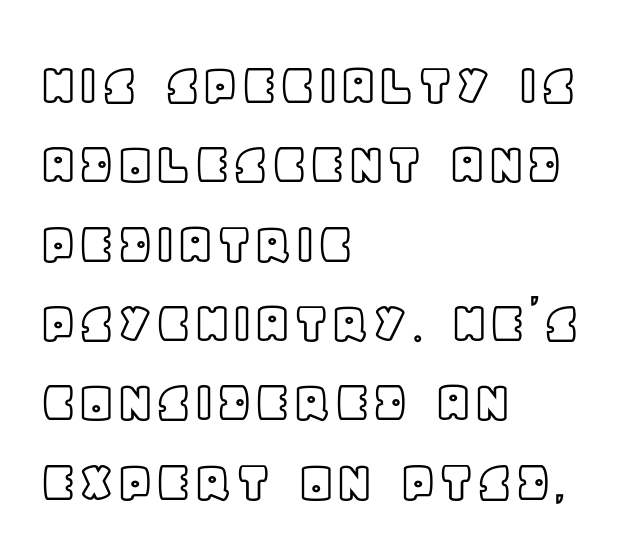
Q: Is the text italic (slanted)? A: No, it is upright.
Q: Is the text underlined? A: No.
Q: How is the paragraph aligned? A: Left-aligned.
Q: Is the spacing between letters normal or unusually wide? A: Normal.
Q: Is the spacing between lines tight, normal or loose? A: Normal.
Q: Width (condensed, normal, or wide)? A: Normal.
Q: x-height? A: Large.
Q: Monospaced? A: No.
